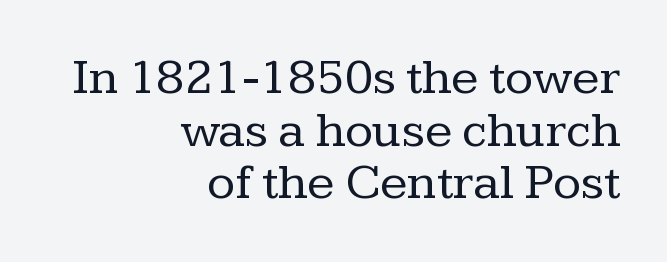
On a weight scale, this lands at 450 or below. How would I describe the line gaps? Narrow and economical. The gaps between neighbouring characters are ordinary and unremarkable. Font category for this specimen: serif. This rendering features lettering with no underline. Italic? Not at all — the glyphs are vertical.
